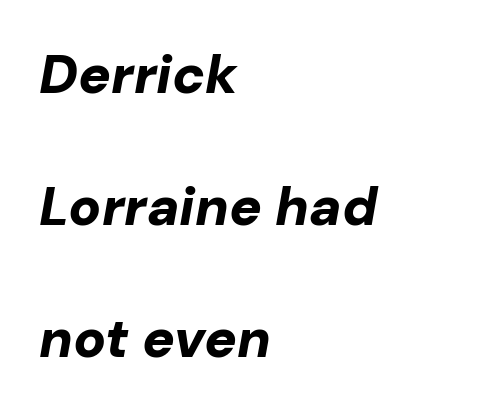
Q: Is the text bold? A: Yes.
Q: Is the text italic (slanted)? A: Yes, it leans right by about 10 degrees.
Q: Is the text underlined? A: No.
Q: How is the paragraph aligned? A: Left-aligned.
Q: Is the spacing between letters normal or unusually wide? A: Normal.
Q: Is the spacing between lines tight, normal or loose? A: Loose.
Q: Width (condensed, normal, or wide)? A: Normal.
Q: Stroke contrast? A: Low.
Q: x-height? A: Medium.
Q: Monospaced? A: No.
